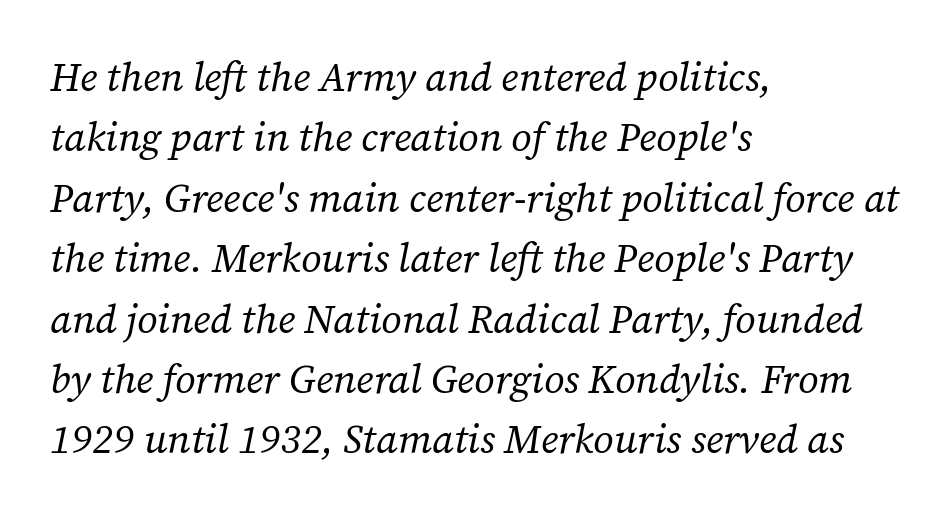
Q: Is the text bold? A: No.
Q: Is the text italic (slanted)? A: Yes, it leans right by about 12 degrees.
Q: Is the typeface a serif or a sans-serif typeface? A: Serif.
Q: Is the text underlined? A: No.
Q: How is the paragraph aligned? A: Left-aligned.
Q: Is the spacing between letters normal or unusually wide? A: Normal.
Q: Is the spacing between lines tight, normal or loose? A: Normal.
Q: Width (condensed, normal, or wide)? A: Normal.
Q: Stroke contrast? A: Low.
Q: x-height? A: Medium.
Q: Monospaced? A: No.
